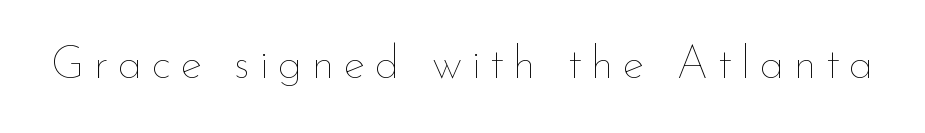
The image shows 46 px thin type, upright; set unusually wide letter spacing (+0.2 em), not underlined; low stroke contrast and a small x-height.
